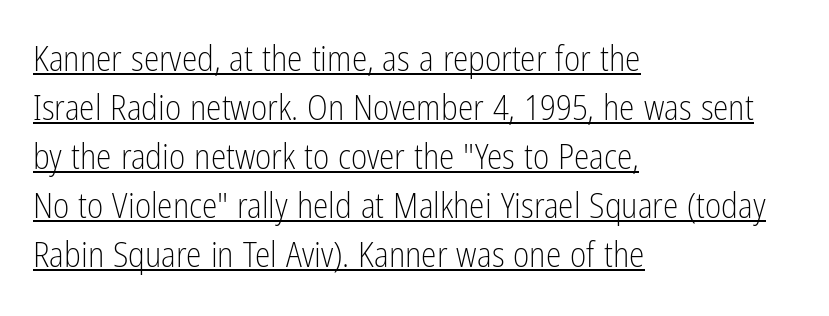
The image shows 35 px light, condensed sans-serif type, upright; set left-aligned, normal line spacing (1.4x), normal letter spacing, underlined; low stroke contrast and a medium x-height.
